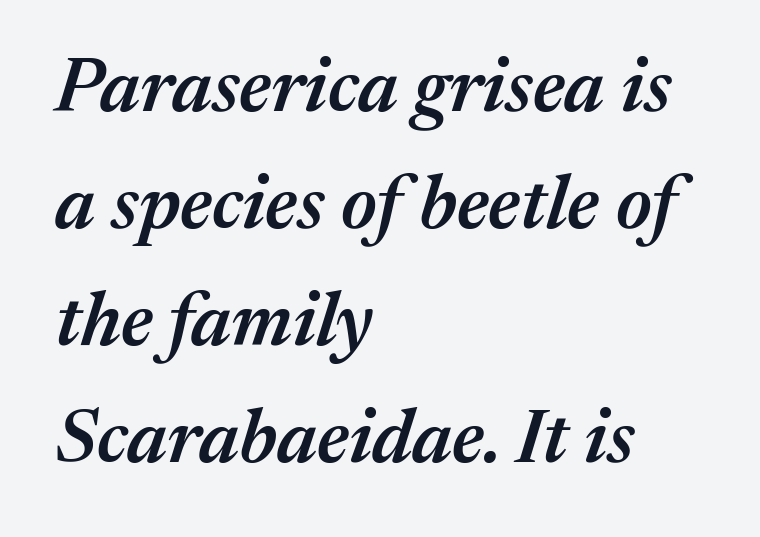
{"italic": "yes", "lean": "right", "slant_degrees": 17, "bold": "semi", "weight": "semibold", "width": "normal", "stroke_contrast": "medium", "x_height": "medium", "monospaced": "no", "underline": "no", "align": "left", "line_spacing": "normal", "line_spacing_ratio": 1.56, "letter_spacing": "normal", "letter_spacing_em": 0.0, "glyph_px": 75}
